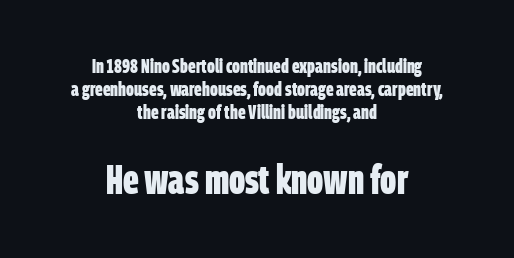
The image shows 41 px bold, condensed sans-serif type; set centered, tight line spacing (1.14x), normal letter spacing, not underlined; the second (bottom) block is 2.05x larger; low stroke contrast and a large x-height.
